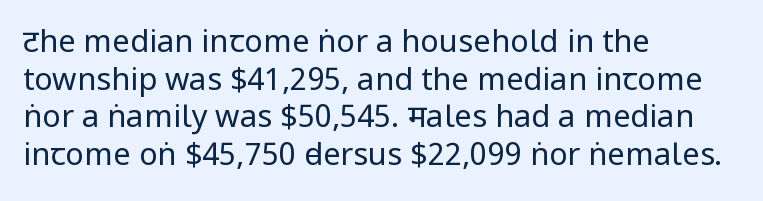
{"serif": "no", "italic": "no", "bold": "no", "weight": "regular", "width": "condensed", "stroke_contrast": "low", "underline": "no", "align": "left", "line_spacing_ratio": 1.21, "letter_spacing": "normal", "letter_spacing_em": 0.0, "glyph_px": 31}
